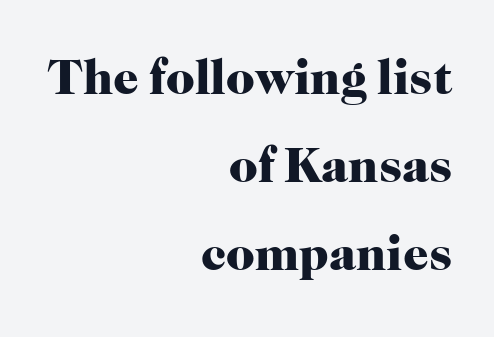
{"serif": "yes", "italic": "no", "bold": "yes", "weight": "heavy", "width": "normal", "stroke_contrast": "high", "x_height": "medium", "monospaced": "no", "underline": "no", "align": "right", "line_spacing_ratio": 1.76, "letter_spacing": "normal", "letter_spacing_em": 0.0, "glyph_px": 50}
